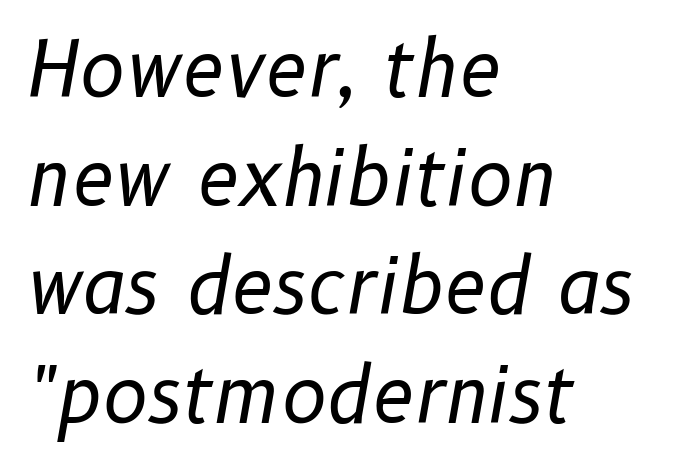
Q: Is the text bold? A: No.
Q: Is the text italic (slanted)? A: Yes, it leans right by about 10 degrees.
Q: Is the text underlined? A: No.
Q: How is the paragraph aligned? A: Left-aligned.
Q: Is the spacing between letters normal or unusually wide? A: Normal.
Q: Is the spacing between lines tight, normal or loose? A: Normal.
Q: Width (condensed, normal, or wide)? A: Normal.
Q: Stroke contrast? A: Low.
Q: x-height? A: Medium.
Q: Monospaced? A: No.
